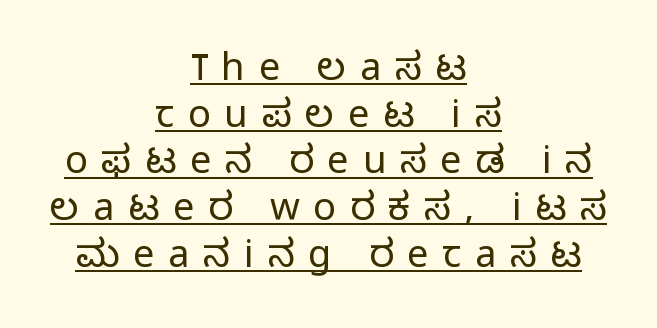
{"serif": "no", "italic": "no", "bold": "no", "weight": "light", "width": "normal", "stroke_contrast": "low", "x_height": "medium", "monospaced": "no", "underline": "yes", "align": "center", "line_spacing_ratio": 1.23, "letter_spacing": "wide", "letter_spacing_em": 0.36, "glyph_px": 38}
